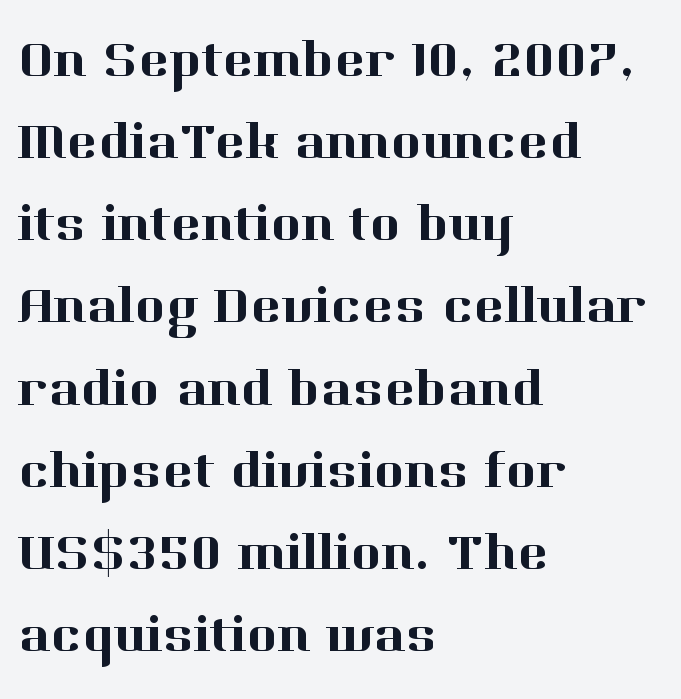
Q: Is the text italic (slanted)? A: No, it is upright.
Q: Is the typeface a serif or a sans-serif typeface? A: Serif.
Q: Is the text underlined? A: No.
Q: How is the paragraph aligned? A: Left-aligned.
Q: Is the spacing between letters normal or unusually wide? A: Normal.
Q: Is the spacing between lines tight, normal or loose? A: Normal.
Q: Width (condensed, normal, or wide)? A: Normal.
Q: Stroke contrast? A: High.
Q: x-height? A: Medium.
Q: Monospaced? A: No.
